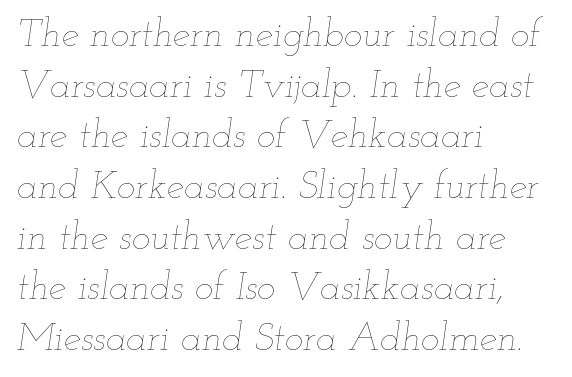
{"italic": "yes", "lean": "right", "slant_degrees": 12, "bold": "no", "weight": "thin", "width": "wide", "stroke_contrast": "low", "x_height": "small", "monospaced": "no", "underline": "no", "align": "left", "line_spacing": "normal", "line_spacing_ratio": 1.3, "letter_spacing": "normal", "letter_spacing_em": 0.0, "glyph_px": 39}
